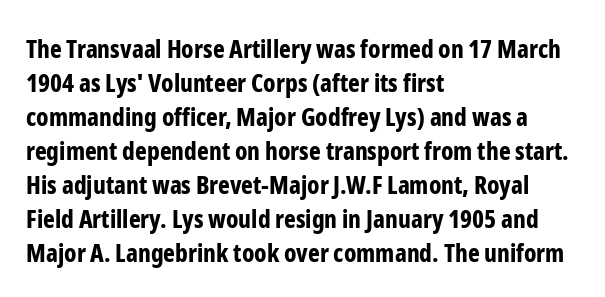
{"italic": "no", "bold": "yes", "underline": "no", "align": "left", "line_spacing": "normal", "line_spacing_ratio": 1.36, "letter_spacing": "normal", "letter_spacing_em": 0.0, "glyph_px": 25}
